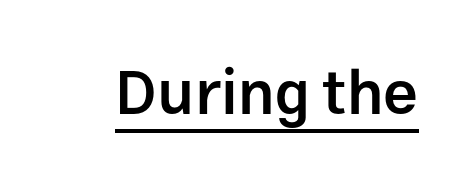
Q: Is the text bold? A: Semi-bold.
Q: Is the text italic (slanted)? A: No, it is upright.
Q: Is the typeface a serif or a sans-serif typeface? A: Sans-serif.
Q: Is the text underlined? A: Yes.
Q: Is the spacing between letters normal or unusually wide? A: Normal.
Q: Width (condensed, normal, or wide)? A: Normal.
Q: Stroke contrast? A: Low.
Q: x-height? A: Medium.
Q: Monospaced? A: No.
